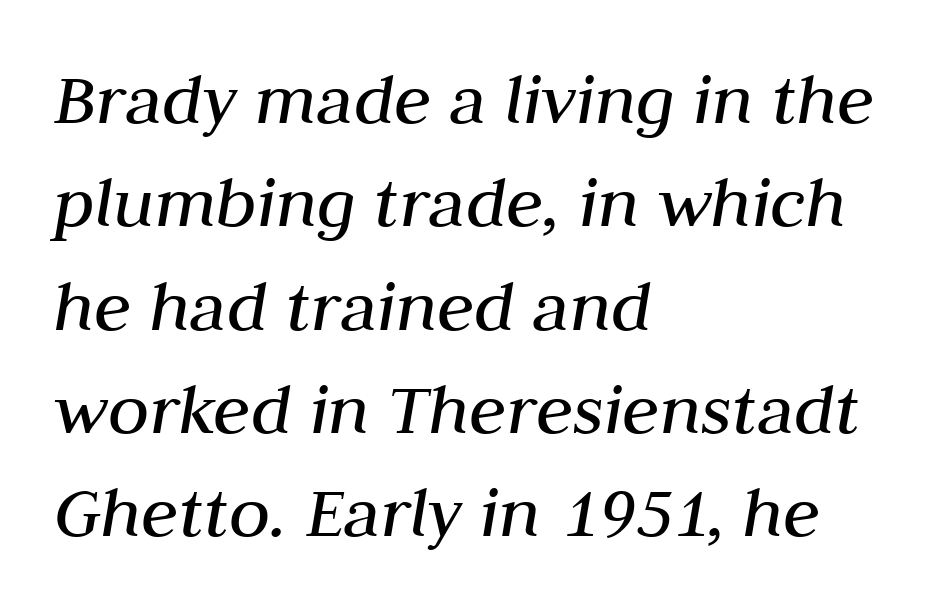
{"italic": "yes", "lean": "right", "slant_degrees": 10, "bold": "no", "weight": "regular", "width": "normal", "stroke_contrast": "medium", "x_height": "medium", "monospaced": "no", "underline": "no", "align": "left", "line_spacing": "normal", "line_spacing_ratio": 1.36, "letter_spacing": "normal", "letter_spacing_em": 0.0, "glyph_px": 76}
